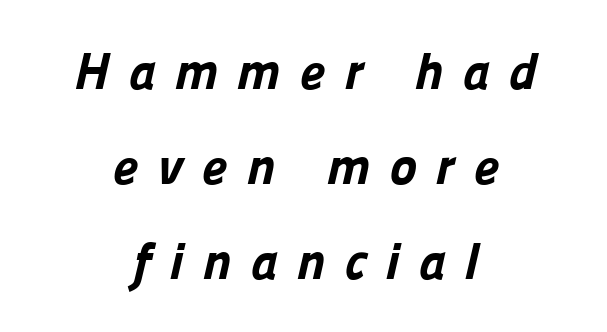
The image shows 52 px bold sans-serif type; set centered, line spacing 1.83x, unusually wide letter spacing (+0.36 em), not underlined; low stroke contrast and a medium x-height.
